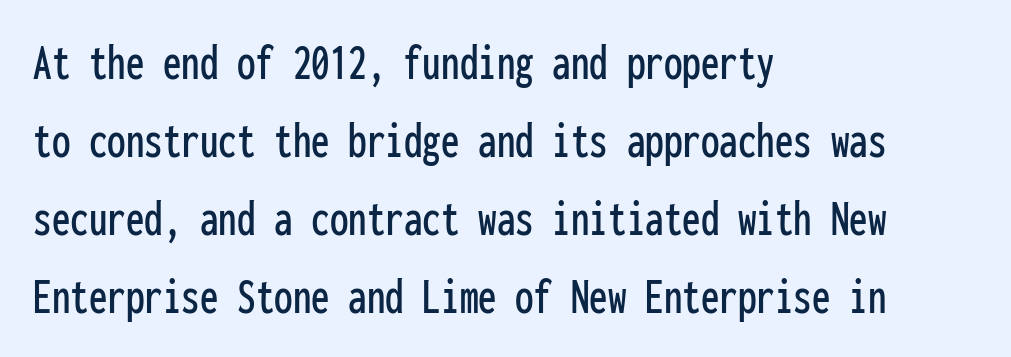
{"serif": "no", "italic": "no", "width": "condensed", "stroke_contrast": "low", "x_height": "medium", "monospaced": "yes", "underline": "no", "align": "left", "line_spacing": "normal", "line_spacing_ratio": 1.47, "letter_spacing": "normal", "letter_spacing_em": 0.0, "glyph_px": 53}
